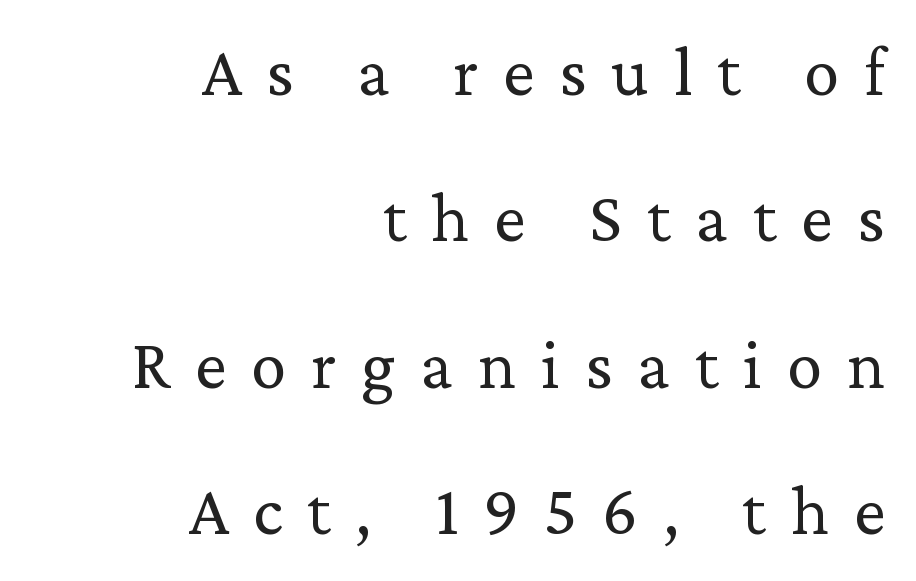
{"serif": "yes", "italic": "no", "bold": "no", "weight": "regular", "width": "normal", "stroke_contrast": "low", "x_height": "medium", "monospaced": "no", "underline": "no", "align": "right", "line_spacing": "loose", "line_spacing_ratio": 2.06, "letter_spacing": "wide", "letter_spacing_em": 0.35, "glyph_px": 71}
